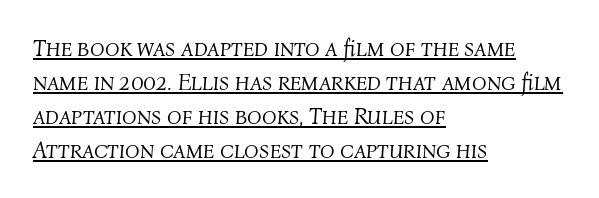
This sample is left-justified, so line endings fall wherever the words run out. A rule runs beneath these lines of type. A light-to-regular cut is what we see here. Notice how descenders clear the ascenders below comfortably — that's standard leading. No extra tracking has been applied to these lines. Yep, that's italic — everything's leaning.
